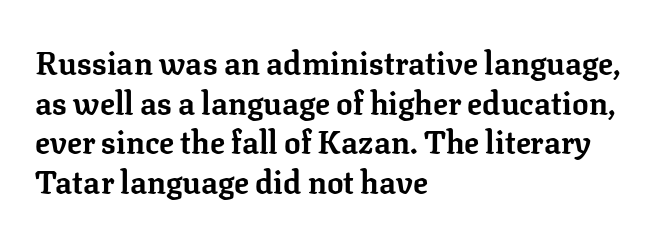
Q: Is the text bold? A: Yes.
Q: Is the text italic (slanted)? A: No, it is upright.
Q: Is the typeface a serif or a sans-serif typeface? A: Serif.
Q: Is the text underlined? A: No.
Q: How is the paragraph aligned? A: Left-aligned.
Q: Is the spacing between letters normal or unusually wide? A: Normal.
Q: Is the spacing between lines tight, normal or loose? A: Normal.
Q: Width (condensed, normal, or wide)? A: Normal.
Q: Stroke contrast? A: Low.
Q: x-height? A: Medium.
Q: Monospaced? A: No.
